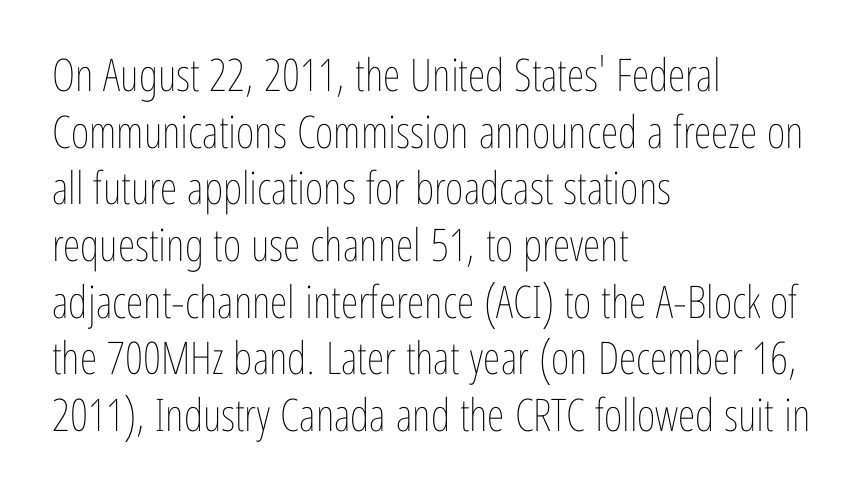
Q: Is the text bold? A: No.
Q: Is the text italic (slanted)? A: No, it is upright.
Q: Is the text underlined? A: No.
Q: How is the paragraph aligned? A: Left-aligned.
Q: Is the spacing between letters normal or unusually wide? A: Normal.
Q: Is the spacing between lines tight, normal or loose? A: Normal.
Q: Width (condensed, normal, or wide)? A: Condensed.
Q: Stroke contrast? A: Low.
Q: x-height? A: Medium.
Q: Monospaced? A: No.
